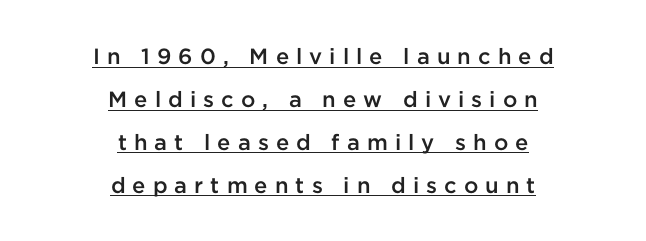
{"italic": "no", "bold": "semi", "underline": "yes", "align": "center", "line_spacing": "loose", "line_spacing_ratio": 1.95, "letter_spacing": "wide", "letter_spacing_em": 0.32, "glyph_px": 22}
